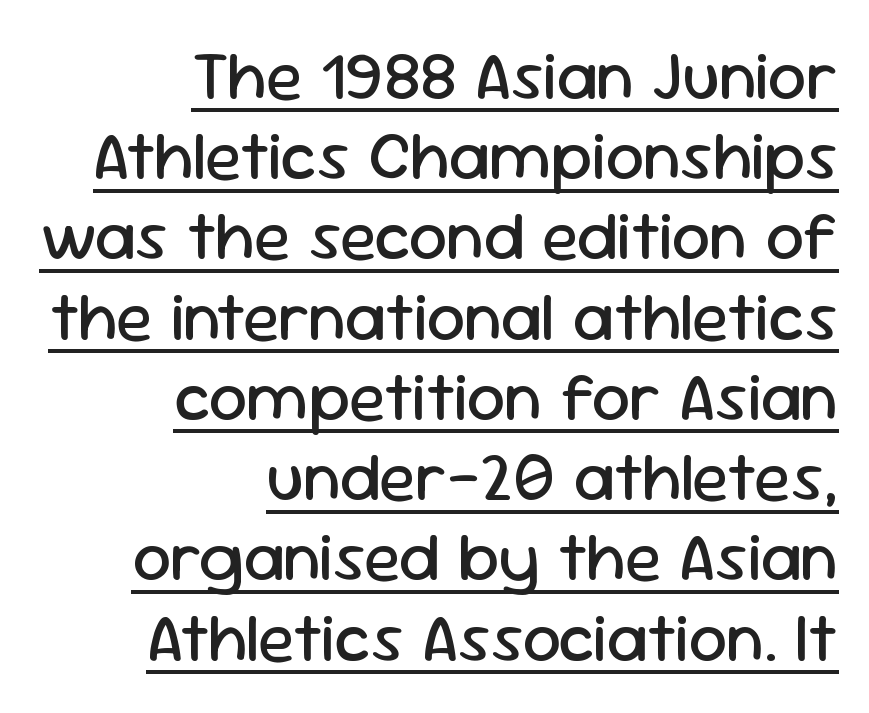
{"serif": "no", "italic": "no", "bold": "no", "weight": "regular", "width": "normal", "stroke_contrast": "low", "x_height": "medium", "monospaced": "no", "underline": "yes", "align": "right", "line_spacing_ratio": 1.18, "letter_spacing": "normal", "letter_spacing_em": 0.0, "glyph_px": 68}
